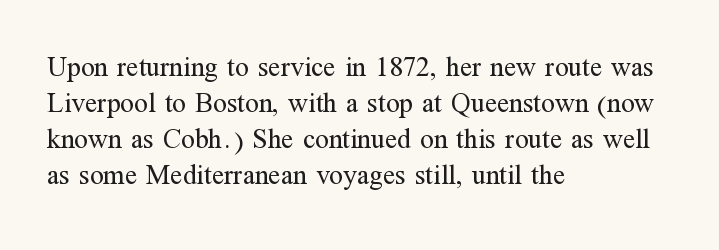
The letters advance in unequal steps, a hallmark of proportional type. Summary of weight: not heavy and not bold. This rendering employs a face with finishing strokes, i.e., a serif. Style check: upright. A typesetter would call this leading conventional body-copy spacing.
